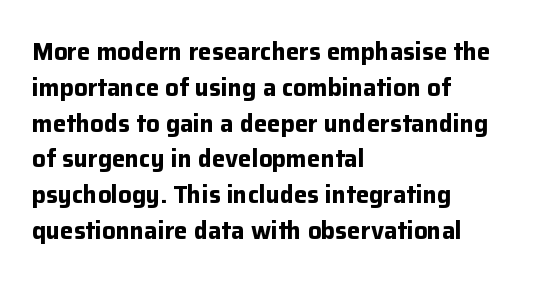
The image shows 24 px bold type, upright; set left-aligned, normal line spacing (1.49x), normal letter spacing, not underlined.
